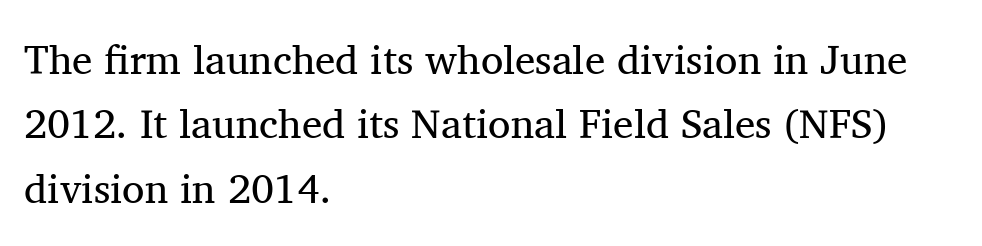
Q: Is the text bold? A: No.
Q: Is the text italic (slanted)? A: No, it is upright.
Q: Is the typeface a serif or a sans-serif typeface? A: Serif.
Q: Is the text underlined? A: No.
Q: How is the paragraph aligned? A: Left-aligned.
Q: Is the spacing between letters normal or unusually wide? A: Normal.
Q: Is the spacing between lines tight, normal or loose? A: Normal.
Q: Width (condensed, normal, or wide)? A: Normal.
Q: Stroke contrast? A: Medium.
Q: x-height? A: Medium.
Q: Monospaced? A: No.
